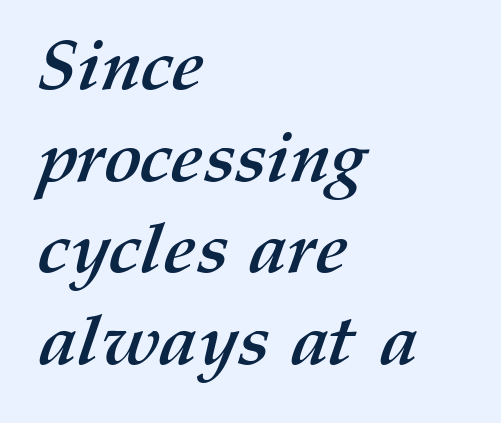
{"bold": "yes", "weight": "semibold", "width": "normal", "stroke_contrast": "medium", "x_height": "medium", "monospaced": "no", "underline": "no", "align": "left", "line_spacing": "normal", "line_spacing_ratio": 1.29, "letter_spacing": "normal", "letter_spacing_em": 0.0, "glyph_px": 71}
